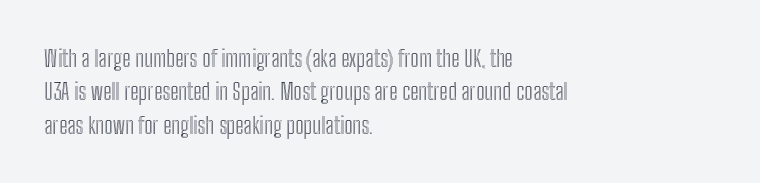
Q: Is the text italic (slanted)? A: No, it is upright.
Q: Is the text underlined? A: No.
Q: How is the paragraph aligned? A: Left-aligned.
Q: Is the spacing between letters normal or unusually wide? A: Normal.
Q: Is the spacing between lines tight, normal or loose? A: Normal.
